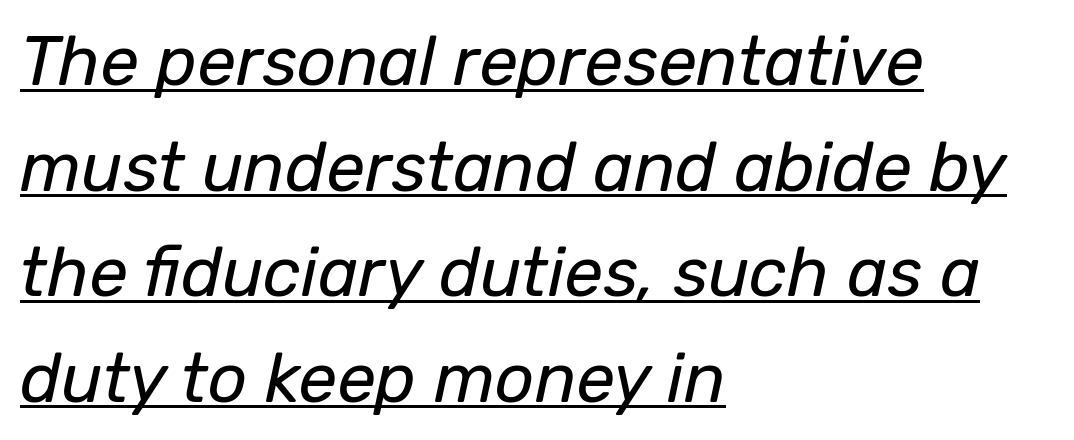
Q: Is the text bold? A: No.
Q: Is the text italic (slanted)? A: Yes, it leans right by about 12 degrees.
Q: Is the text underlined? A: Yes.
Q: How is the paragraph aligned? A: Left-aligned.
Q: Is the spacing between letters normal or unusually wide? A: Normal.
Q: Is the spacing between lines tight, normal or loose? A: Normal.
Q: Width (condensed, normal, or wide)? A: Normal.
Q: Stroke contrast? A: Low.
Q: x-height? A: Medium.
Q: Monospaced? A: No.
